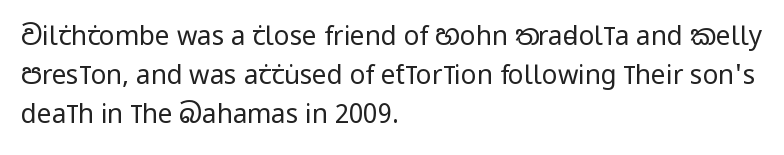
Each new line begins a customary step beneath the previous one. Students, note that the glyphs here touch the page at normal intervals. Letters rest on an invisible, unmarked baseline. Posture: upright roman.
